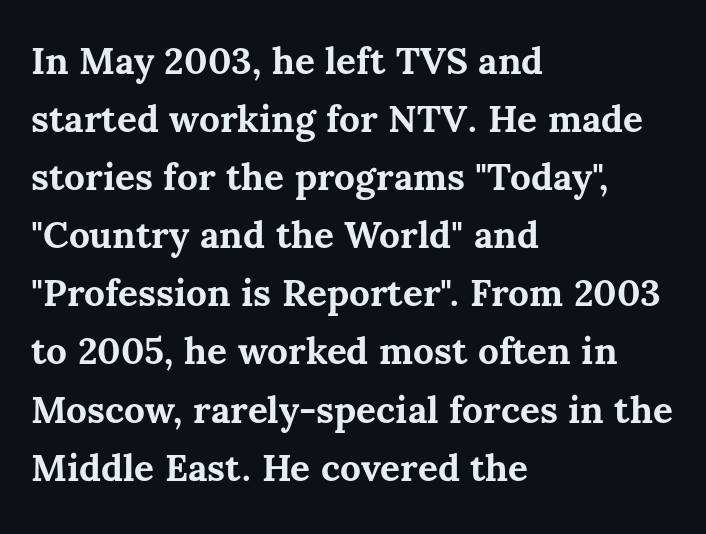
The image shows 37 px bold type, upright; set left-aligned, normal line spacing (1.57x), normal letter spacing, not underlined; medium stroke contrast and a medium x-height.
